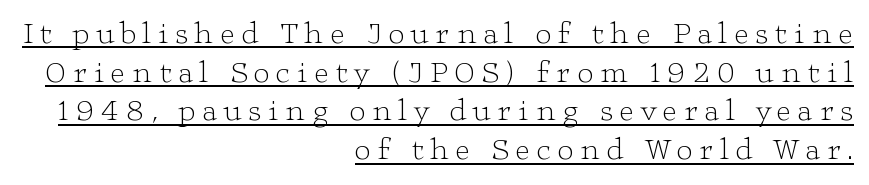
Q: Is the text bold? A: No.
Q: Is the text italic (slanted)? A: No, it is upright.
Q: Is the typeface a serif or a sans-serif typeface? A: Serif.
Q: Is the text underlined? A: Yes.
Q: How is the paragraph aligned? A: Right-aligned.
Q: Is the spacing between letters normal or unusually wide? A: Unusually wide.
Q: Is the spacing between lines tight, normal or loose? A: Normal.
Q: Width (condensed, normal, or wide)? A: Wide.
Q: Stroke contrast? A: Low.
Q: x-height? A: Medium.
Q: Monospaced? A: No.
